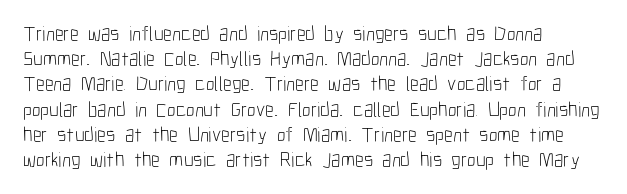
{"italic": "no", "bold": "no", "underline": "no", "align": "left", "line_spacing_ratio": 1.2, "letter_spacing": "normal", "letter_spacing_em": 0.0, "glyph_px": 21}
